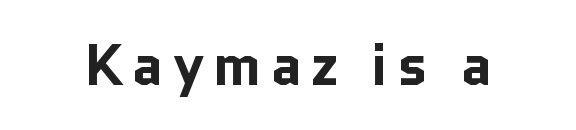
Q: Is the text bold? A: Yes.
Q: Is the text italic (slanted)? A: No, it is upright.
Q: Is the typeface a serif or a sans-serif typeface? A: Sans-serif.
Q: Is the text underlined? A: No.
Q: Width (condensed, normal, or wide)? A: Normal.
Q: Stroke contrast? A: Low.
Q: x-height? A: Medium.
Q: Monospaced? A: No.
